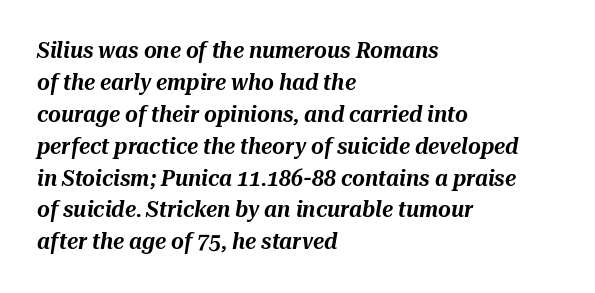
{"italic": "yes", "lean": "right", "slant_degrees": 10, "underline": "no", "align": "left", "line_spacing": "normal", "line_spacing_ratio": 1.45, "letter_spacing": "normal", "letter_spacing_em": 0.0, "glyph_px": 22}
